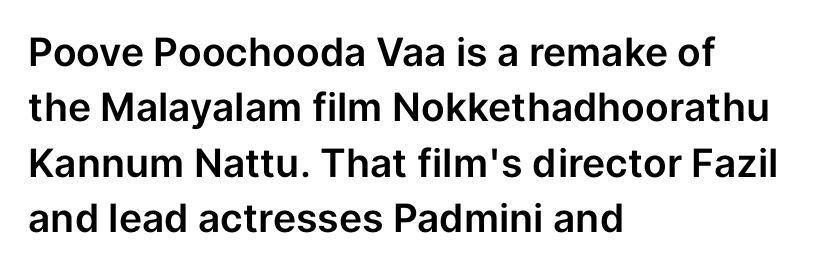
Q: Is the text italic (slanted)? A: No, it is upright.
Q: Is the typeface a serif or a sans-serif typeface? A: Sans-serif.
Q: Is the text underlined? A: No.
Q: How is the paragraph aligned? A: Left-aligned.
Q: Is the spacing between letters normal or unusually wide? A: Normal.
Q: Is the spacing between lines tight, normal or loose? A: Normal.
Q: Width (condensed, normal, or wide)? A: Normal.
Q: Stroke contrast? A: Low.
Q: x-height? A: Medium.
Q: Monospaced? A: No.
